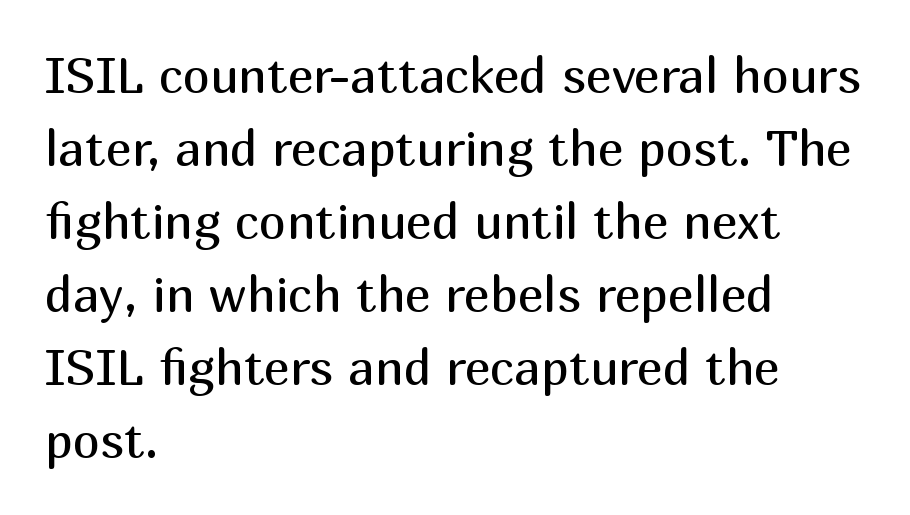
{"serif": "no", "italic": "no", "bold": "no", "weight": "regular", "width": "normal", "stroke_contrast": "medium", "x_height": "medium", "monospaced": "no", "underline": "no", "align": "left", "line_spacing": "normal", "line_spacing_ratio": 1.49, "letter_spacing": "normal", "letter_spacing_em": 0.0, "glyph_px": 49}
